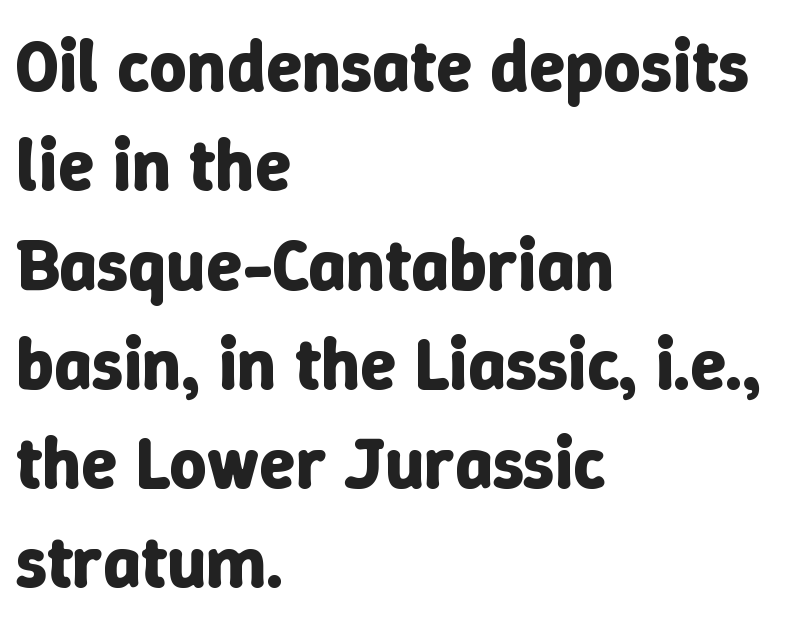
The image shows 73 px bold type, upright; set left-aligned, normal line spacing (1.36x), normal letter spacing, not underlined; low stroke contrast and a medium x-height.
